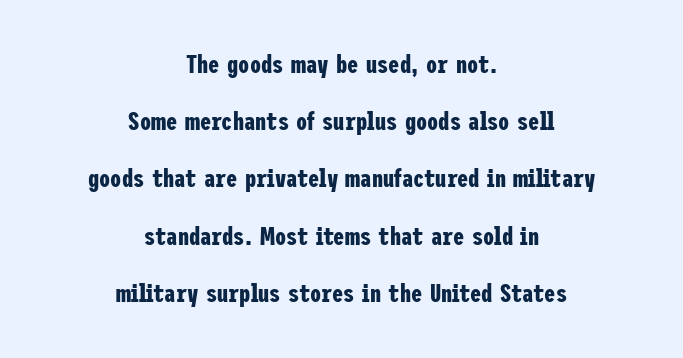
Bare-footed words on every line. Notice the wide empty band between every row — that's loose leading. The letters stand upright; this is a roman face. Its strokes are broad and dark, the hallmark of bold type. Casual observation: everything's sitting right in the middle. Characters follow at the spacing the type designer built in.
